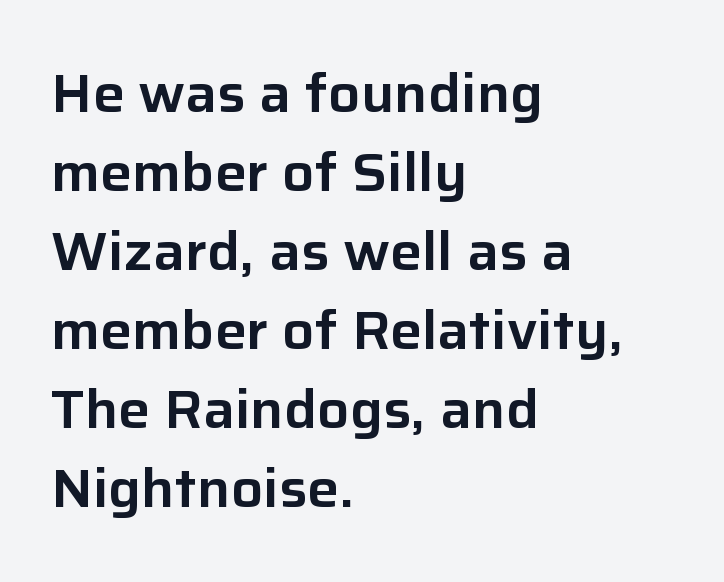
Type style note: lacks serifs. No extra tracking has been applied to these lines. Spacing verdict: proportional, widths tailored to each character. This sample keeps an unexceptional amount of space between lines. Just letters on the line, the space beneath them empty. A student would call this left alignment; a typographer would say flush left, rag right.
